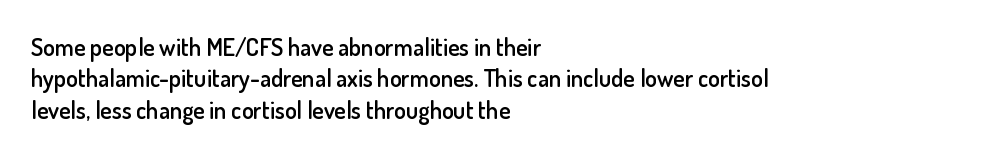
{"italic": "no", "bold": "semi", "underline": "no", "align": "left", "line_spacing": "normal", "line_spacing_ratio": 1.31, "letter_spacing": "normal", "letter_spacing_em": 0.0, "glyph_px": 24}
